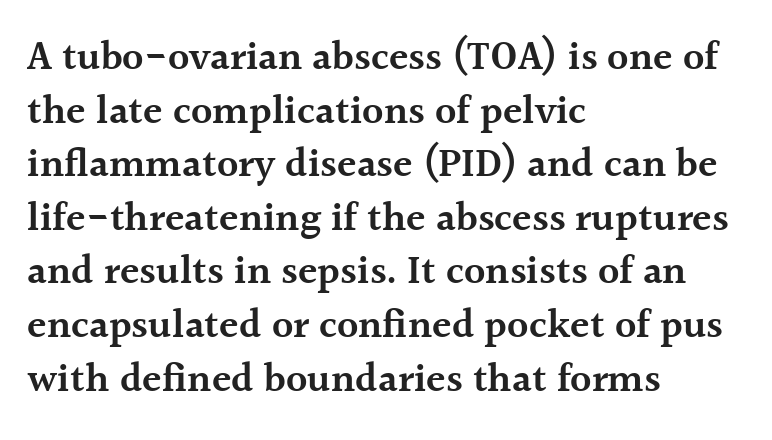
The image shows 40 px semibold serif type, upright; set left-aligned, normal line spacing (1.34x), normal letter spacing, not underlined; a medium x-height.
